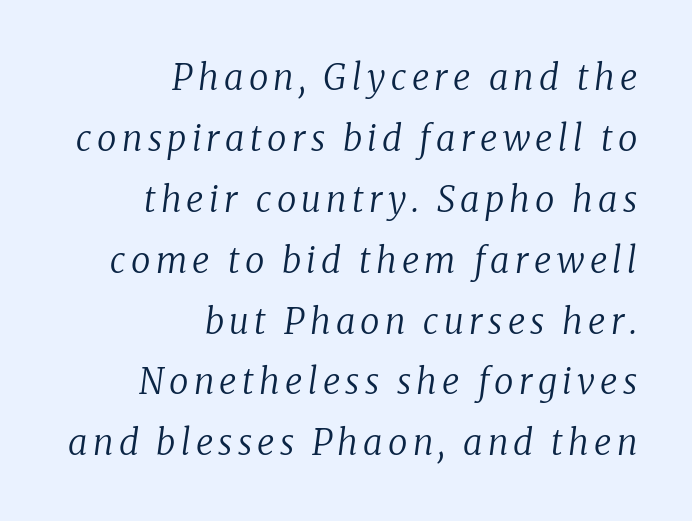
Character widths vary here, with narrow letters taking less room than wide ones. One-word summary of the alignment: right. Serifs: yes, visible at the terminals of the letterforms. Letters rest on an invisible, unmarked baseline.
